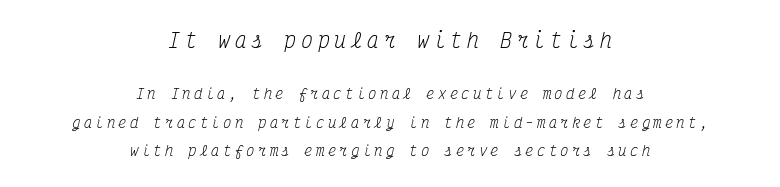
Weight: not bold — regular or lighter. Each row of text sits above clean, open space. The designer gave the opening block more size than the closing block. A student would call this center alignment; a typographer would say set centered. Notice how the stems are inclined rather than vertical — that's the hallmark of italics.
